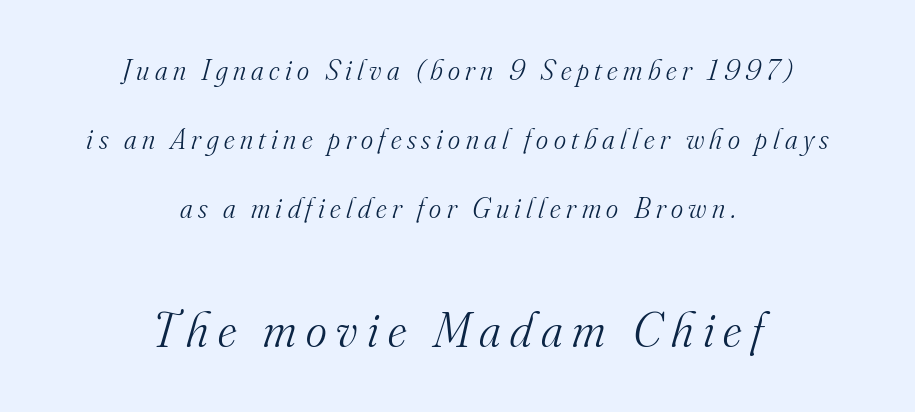
Only glyphs here, with clear space below each row. The rendering applies a slant to the glyphs. The face used here appears at its bigger size in the lower chunk. The leading is generous, giving the passage an open texture. Note the varied advance widths — an 'i' is clearly narrower than an 'm'. The strokes are not fattened; the text isn't bold.
